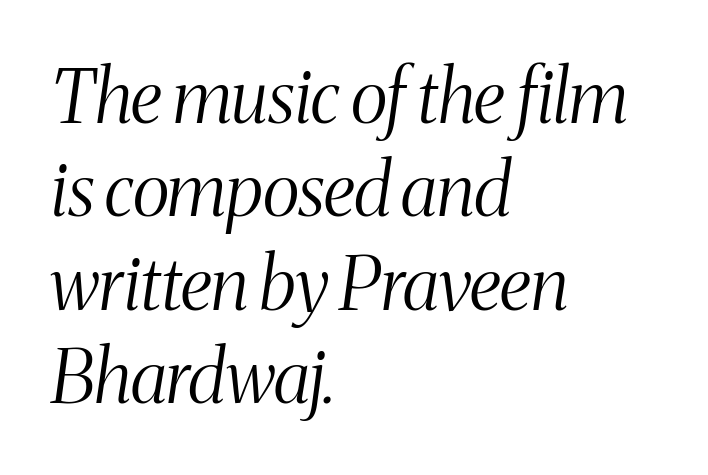
The paragraph has a hard left edge and a soft right edge. An italicized treatment has been applied to the whole sample. Is this a sans? No — the strokes have serifs. This block has exactly the height ordinary leading produces.
